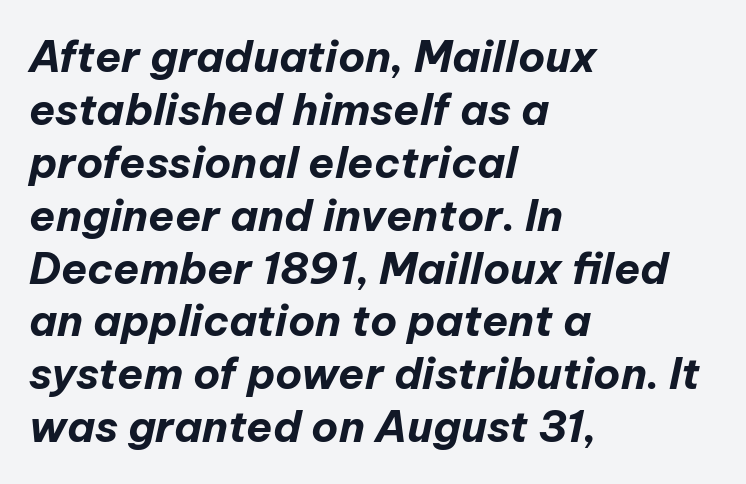
Is the letter spacing exaggerated? No — it looks like the ordinary default. The text carries the slant typical of an italic or oblique font. In terms of weight, the rendering is a true, heavy bold. Beneath every word, the page is bare. Every row of glyphs begins at an identical x-position on the left.
